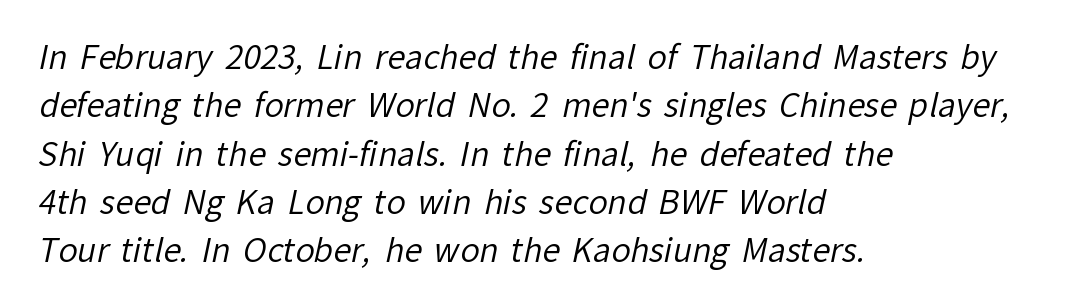
Q: Is the text bold? A: No.
Q: Is the typeface a serif or a sans-serif typeface? A: Sans-serif.
Q: Is the text underlined? A: No.
Q: How is the paragraph aligned? A: Left-aligned.
Q: Is the spacing between letters normal or unusually wide? A: Normal.
Q: Is the spacing between lines tight, normal or loose? A: Normal.
Q: Width (condensed, normal, or wide)? A: Normal.
Q: Stroke contrast? A: Low.
Q: x-height? A: Medium.
Q: Monospaced? A: No.
